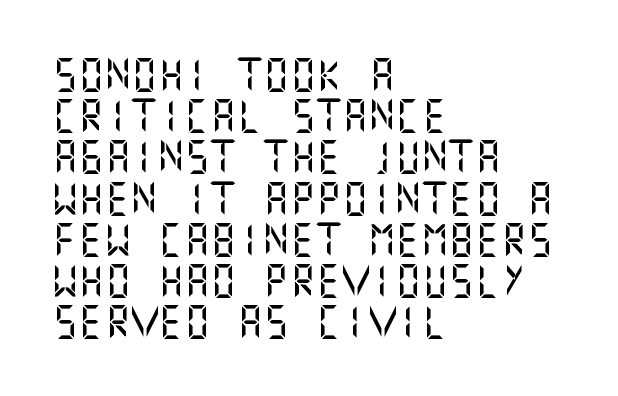
Q: Is the text italic (slanted)? A: No, it is upright.
Q: Is the typeface a serif or a sans-serif typeface? A: Sans-serif.
Q: Is the text underlined? A: No.
Q: How is the paragraph aligned? A: Left-aligned.
Q: Is the spacing between letters normal or unusually wide? A: Normal.
Q: Is the spacing between lines tight, normal or loose? A: Normal.
Q: Width (condensed, normal, or wide)? A: Normal.
Q: Stroke contrast? A: Medium.
Q: x-height? A: Large.
